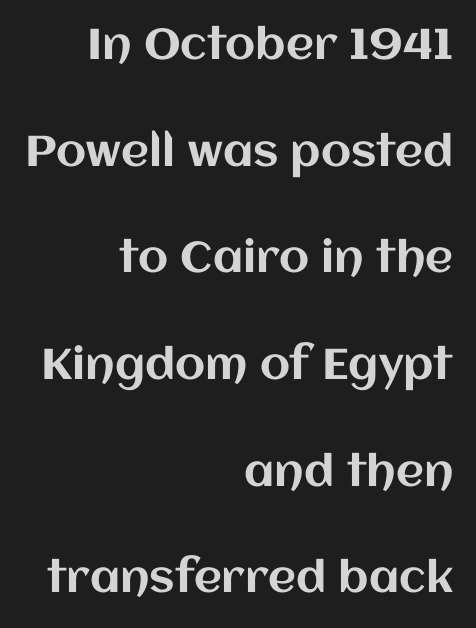
Casual observation: everything's shoved over to the right. Note the varied advance widths — an 'i' is clearly narrower than an 'm'. The space between consecutive lines is lavish. Short note: letters normally spaced. The lettering holds an erect, upright posture throughout.
